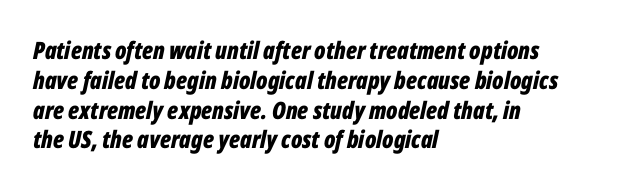
The letters are bold, with thick, heavy strokes. Yep, that's italic — everything's leaning. The typesetter chose a ragged-right arrangement here. Descenders hang freely into open space.
